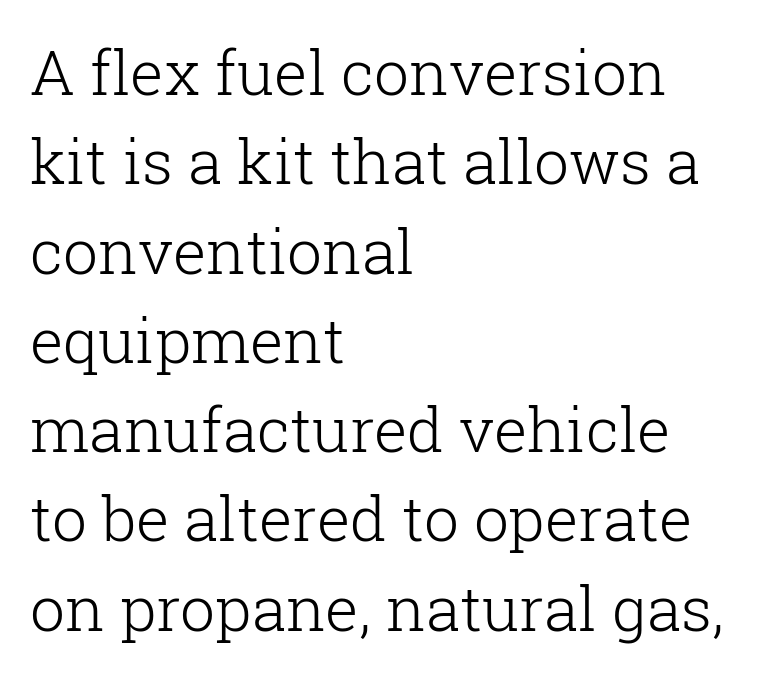
The image shows 62 px light serif type, upright; set left-aligned, normal line spacing (1.44x), normal letter spacing, not underlined; low stroke contrast and a medium x-height.
